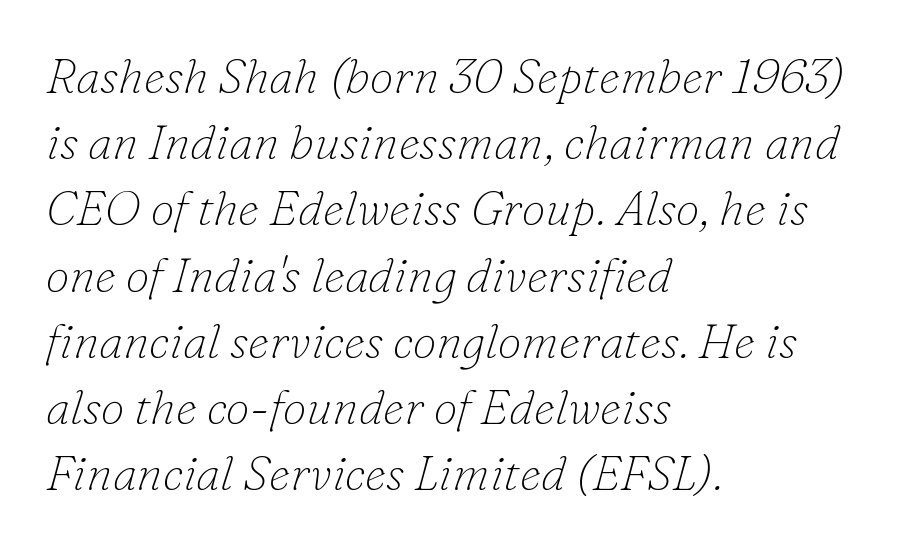
The compositor pushed each line to the left boundary. Typographically, this falls in the serif category. These lines were composed using italics. Line spacing here is normal. Type without underlining. Look at the tracking — it's just the regular setting, nothing added.
